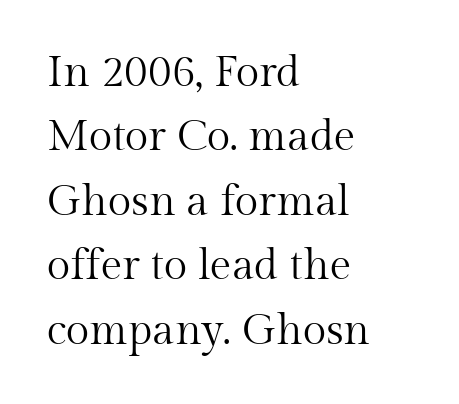
Q: Is the text bold? A: No.
Q: Is the text italic (slanted)? A: No, it is upright.
Q: Is the typeface a serif or a sans-serif typeface? A: Serif.
Q: Is the text underlined? A: No.
Q: How is the paragraph aligned? A: Left-aligned.
Q: Is the spacing between letters normal or unusually wide? A: Normal.
Q: Is the spacing between lines tight, normal or loose? A: Normal.
Q: Width (condensed, normal, or wide)? A: Normal.
Q: Stroke contrast? A: Medium.
Q: x-height? A: Medium.
Q: Monospaced? A: No.
